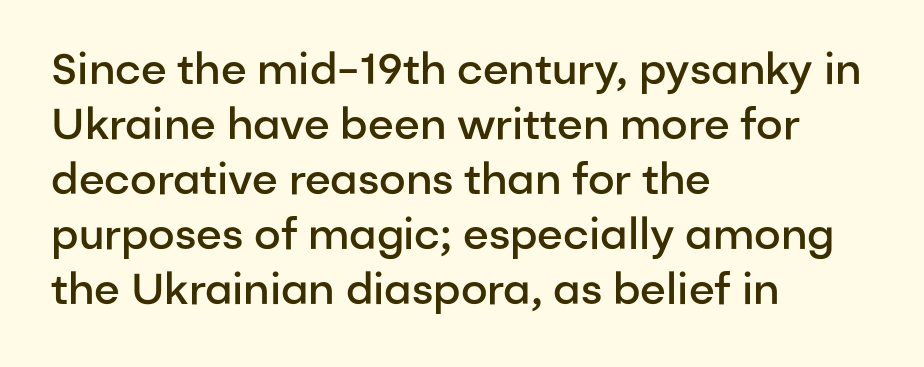
Observe the ordinary spacing: letters are neighbours, not strangers. Successive baselines arrive at the customary interval. Each letter's strokes conclude bluntly, with no projecting serifs. Posture: vertical. If you drew a ruler down the left edge, every line would touch it. Compared with an ordinary text face, these strokes are moderately heavier — a semibold.
